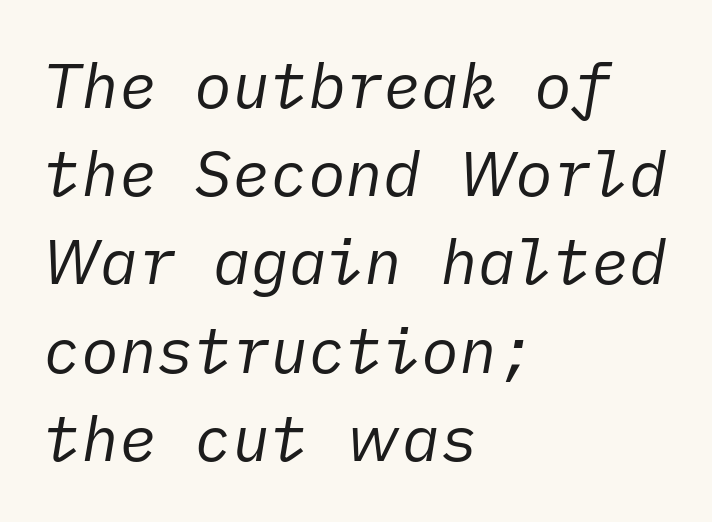
Q: Is the text bold? A: No.
Q: Is the text italic (slanted)? A: Yes, it leans right by about 10 degrees.
Q: Is the text underlined? A: No.
Q: How is the paragraph aligned? A: Left-aligned.
Q: Is the spacing between letters normal or unusually wide? A: Normal.
Q: Is the spacing between lines tight, normal or loose? A: Normal.
Q: Width (condensed, normal, or wide)? A: Normal.
Q: Stroke contrast? A: Low.
Q: x-height? A: Medium.
